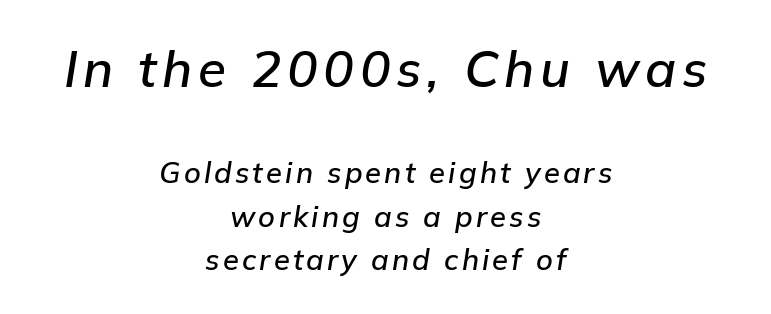
You could not count columns in this text — the font is proportionally spaced. The specimen reads as italic at a glance. The text block is weighted toward neither margin, spreading evenly from the middle. This layout puts the oversized block above and the modest block below.
